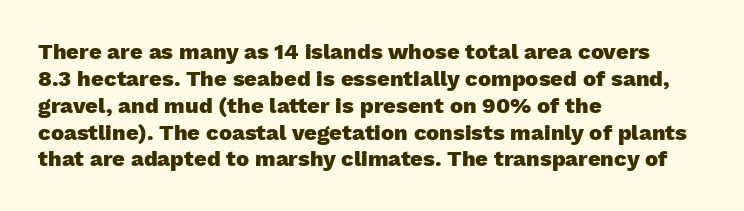
A typesetter would mark this as roman, not italic. What stands out about the letter spacing? Nothing — it is the standard amount. The baseline area is clear. Caption: bold face, heavy strokes.
